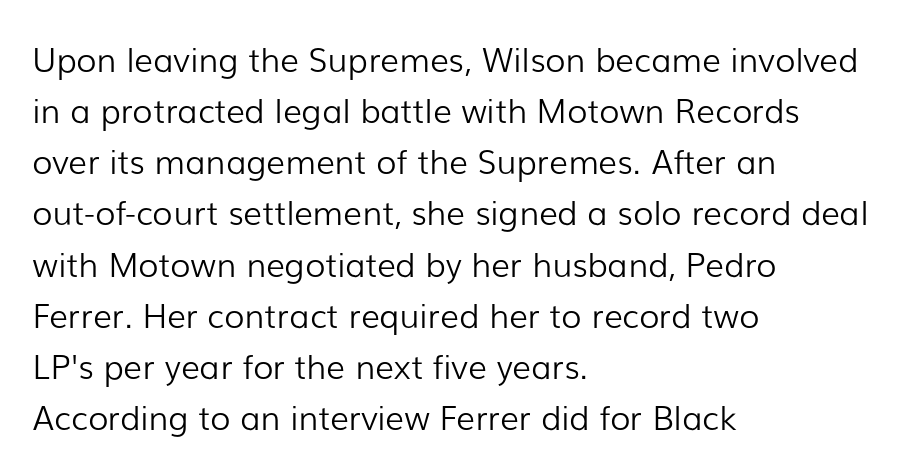
Each letter keeps its own natural width here, so spacing adapts to shape. Horizontally, the lines are justified to the leading edge only. The type sits square on the baseline with zero lean. Glance below the letters and you will spot only blank space.
